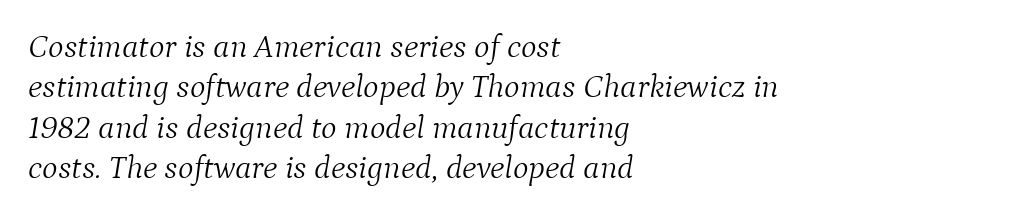
{"serif": "yes", "italic": "yes", "lean": "right", "slant_degrees": 9, "bold": "no", "weight": "light", "width": "normal", "stroke_contrast": "medium", "x_height": "medium", "monospaced": "no", "underline": "no", "align": "left", "line_spacing_ratio": 1.22, "letter_spacing": "normal", "letter_spacing_em": 0.0, "glyph_px": 33}
